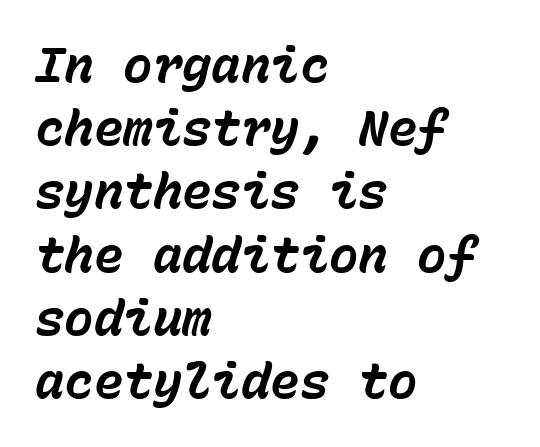
Q: Is the text bold? A: Yes.
Q: Is the text italic (slanted)? A: Yes, it leans right by about 15 degrees.
Q: Is the text underlined? A: No.
Q: How is the paragraph aligned? A: Left-aligned.
Q: Is the spacing between letters normal or unusually wide? A: Normal.
Q: Is the spacing between lines tight, normal or loose? A: Normal.
Q: Width (condensed, normal, or wide)? A: Normal.
Q: Stroke contrast? A: Low.
Q: x-height? A: Medium.
Q: Monospaced? A: Yes.
